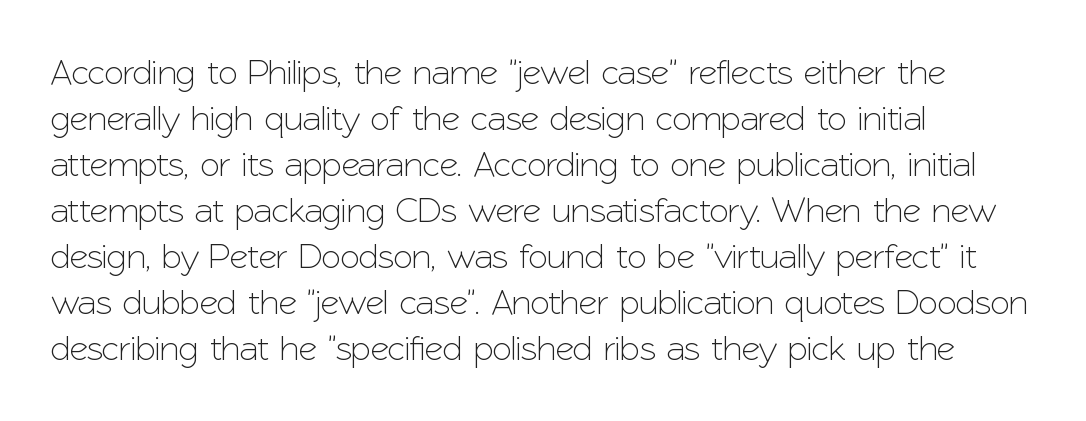
Q: Is the text italic (slanted)? A: No, it is upright.
Q: Is the typeface a serif or a sans-serif typeface? A: Sans-serif.
Q: Is the text underlined? A: No.
Q: How is the paragraph aligned? A: Left-aligned.
Q: Is the spacing between letters normal or unusually wide? A: Normal.
Q: Is the spacing between lines tight, normal or loose? A: Normal.
Q: Width (condensed, normal, or wide)? A: Normal.
Q: Stroke contrast? A: Low.
Q: x-height? A: Medium.
Q: Monospaced? A: No.
